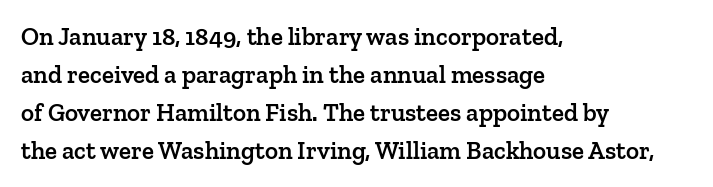
{"italic": "no", "bold": "semi", "underline": "no", "align": "left", "line_spacing": "normal", "line_spacing_ratio": 1.52, "letter_spacing": "normal", "letter_spacing_em": 0.0, "glyph_px": 25}
